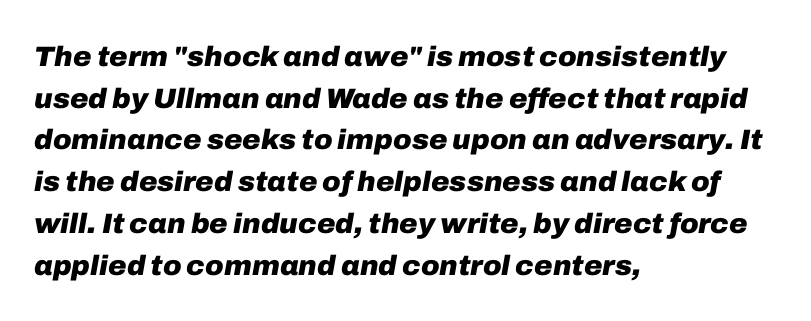
Q: Is the text bold? A: Yes.
Q: Is the text italic (slanted)? A: Yes, it leans right by about 10 degrees.
Q: Is the text underlined? A: No.
Q: How is the paragraph aligned? A: Left-aligned.
Q: Is the spacing between letters normal or unusually wide? A: Normal.
Q: Is the spacing between lines tight, normal or loose? A: Normal.
Q: Width (condensed, normal, or wide)? A: Normal.
Q: Stroke contrast? A: Low.
Q: x-height? A: Medium.
Q: Monospaced? A: No.
